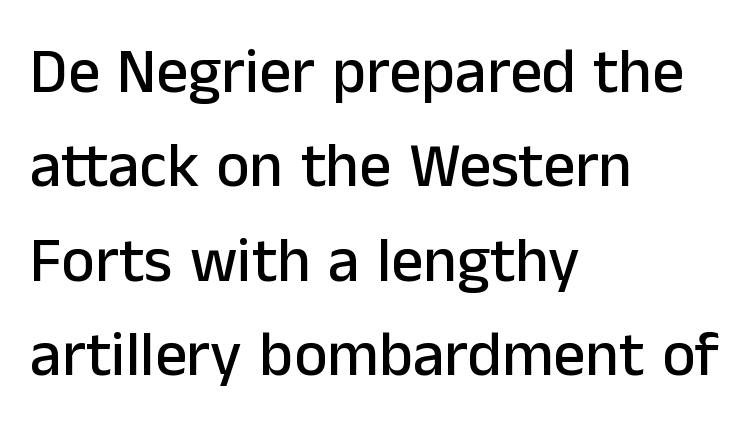
The image shows 63 px sans-serif type, upright; set left-aligned, normal line spacing (1.5x), normal letter spacing, not underlined; low stroke contrast and a medium x-height.
